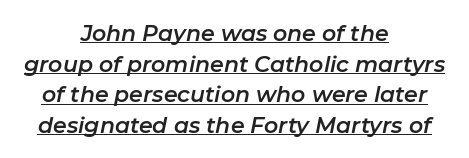
Q: Is the text italic (slanted)? A: Yes, it leans right by about 11 degrees.
Q: Is the text underlined? A: Yes.
Q: How is the paragraph aligned? A: Centered.
Q: Is the spacing between letters normal or unusually wide? A: Normal.
Q: Is the spacing between lines tight, normal or loose? A: Normal.
